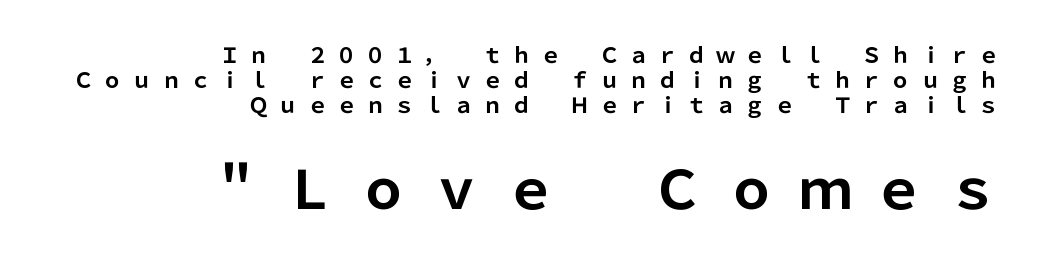
The image shows 53 px bold sans-serif type, upright; set right-aligned, line spacing 1.2x, unusually wide letter spacing (+0.39 em), not underlined; the second (bottom) block is 2.52x larger; low stroke contrast and a medium x-height.
